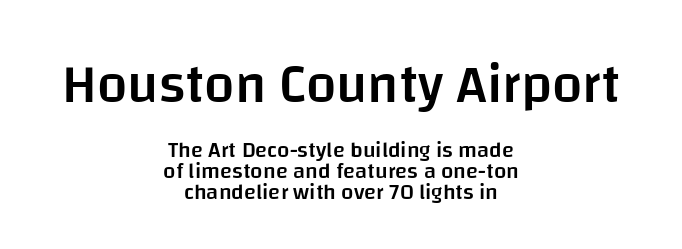
Q: Is the text bold? A: Semi-bold.
Q: Is the text italic (slanted)? A: No, it is upright.
Q: Is the typeface a serif or a sans-serif typeface? A: Sans-serif.
Q: Is the text underlined? A: No.
Q: How is the paragraph aligned? A: Centered.
Q: Is the spacing between letters normal or unusually wide? A: Normal.
Q: Is the spacing between lines tight, normal or loose? A: Tight.
Q: Which block of text is set in a larger size, the first (top) or the second (bottom)? A: The first (top) one.
Q: Width (condensed, normal, or wide)? A: Normal.
Q: Stroke contrast? A: Low.
Q: x-height? A: Large.
Q: Monospaced? A: No.
